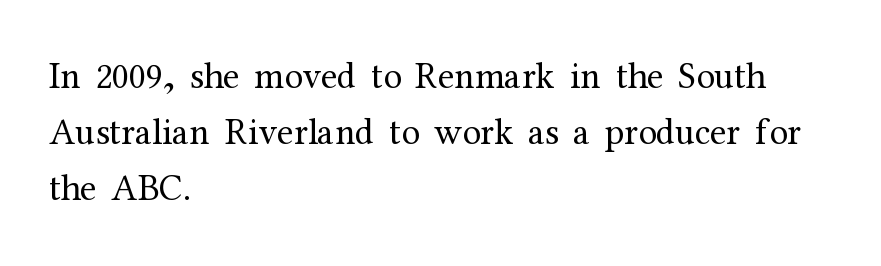
Q: Is the text bold? A: No.
Q: Is the text italic (slanted)? A: No, it is upright.
Q: Is the typeface a serif or a sans-serif typeface? A: Serif.
Q: Is the text underlined? A: No.
Q: How is the paragraph aligned? A: Left-aligned.
Q: Is the spacing between letters normal or unusually wide? A: Normal.
Q: Is the spacing between lines tight, normal or loose? A: Normal.
Q: Width (condensed, normal, or wide)? A: Normal.
Q: Stroke contrast? A: Medium.
Q: x-height? A: Medium.
Q: Monospaced? A: No.
